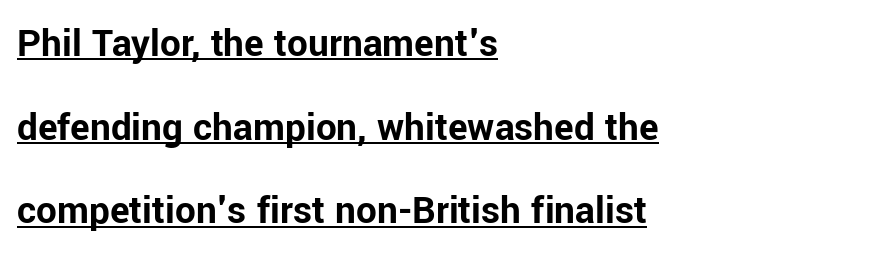
Q: Is the text bold? A: Yes.
Q: Is the text italic (slanted)? A: No, it is upright.
Q: Is the typeface a serif or a sans-serif typeface? A: Sans-serif.
Q: Is the text underlined? A: Yes.
Q: How is the paragraph aligned? A: Left-aligned.
Q: Is the spacing between letters normal or unusually wide? A: Normal.
Q: Is the spacing between lines tight, normal or loose? A: Loose.
Q: Width (condensed, normal, or wide)? A: Normal.
Q: Stroke contrast? A: Low.
Q: x-height? A: Medium.
Q: Monospaced? A: No.
